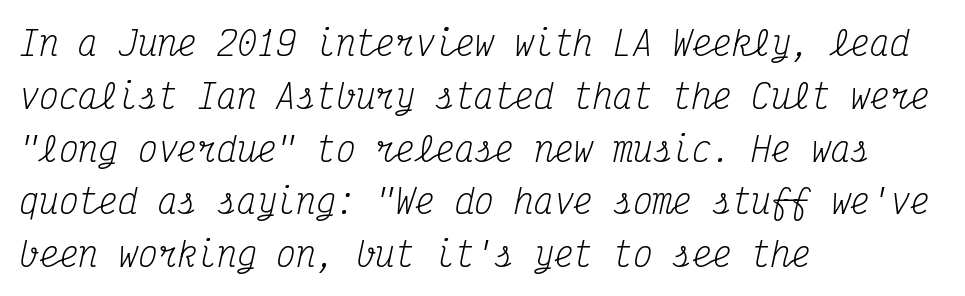
{"serif": "yes", "italic": "yes", "lean": "right", "slant_degrees": 12, "bold": "no", "weight": "regular", "width": "condensed", "stroke_contrast": "medium", "x_height": "medium", "monospaced": "yes", "underline": "no", "align": "left", "line_spacing": "normal", "line_spacing_ratio": 1.6, "letter_spacing": "normal", "letter_spacing_em": 0.0, "glyph_px": 33}
